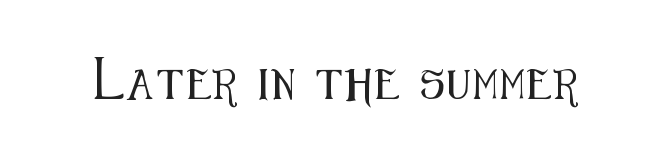
The image shows 30 px condensed type, upright; set not underlined; medium stroke contrast and a medium x-height.
